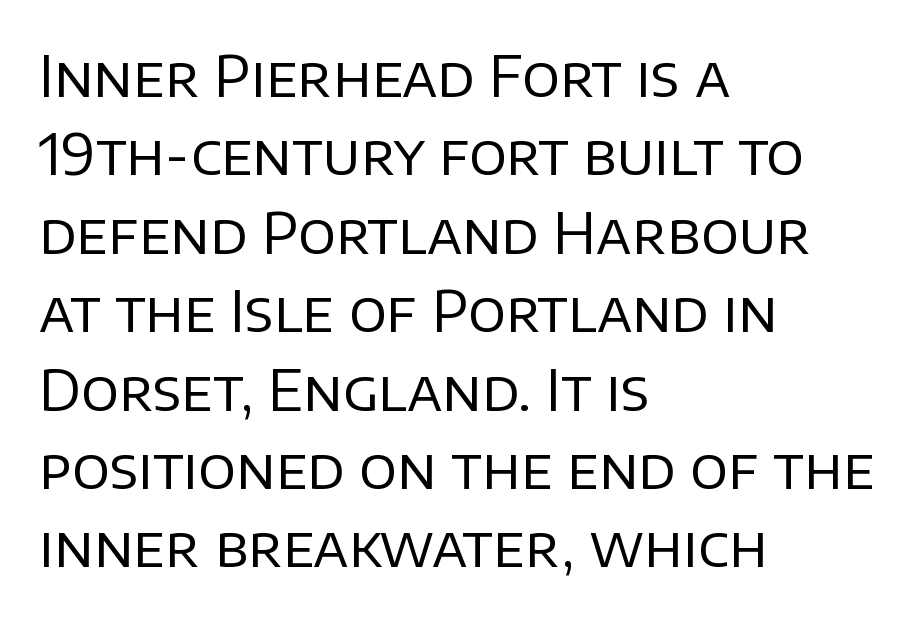
{"serif": "no", "italic": "no", "bold": "no", "weight": "regular", "width": "normal", "stroke_contrast": "low", "x_height": "large", "monospaced": "no", "underline": "no", "align": "left", "line_spacing": "normal", "line_spacing_ratio": 1.4, "letter_spacing": "normal", "letter_spacing_em": 0.0, "glyph_px": 56}
